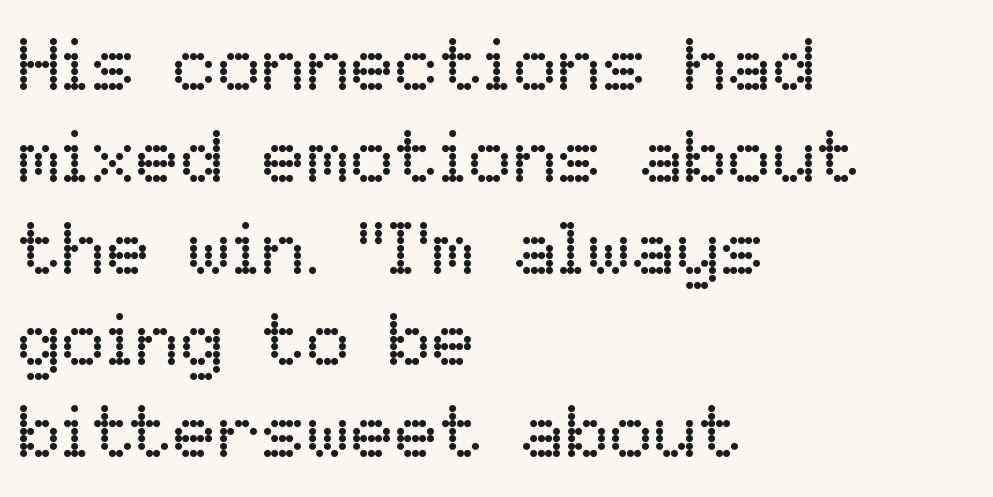
{"italic": "no", "bold": "no", "weight": "regular", "width": "normal", "stroke_contrast": "low", "x_height": "medium", "monospaced": "no", "underline": "no", "align": "left", "line_spacing_ratio": 1.24, "letter_spacing": "normal", "letter_spacing_em": 0.0, "glyph_px": 74}
